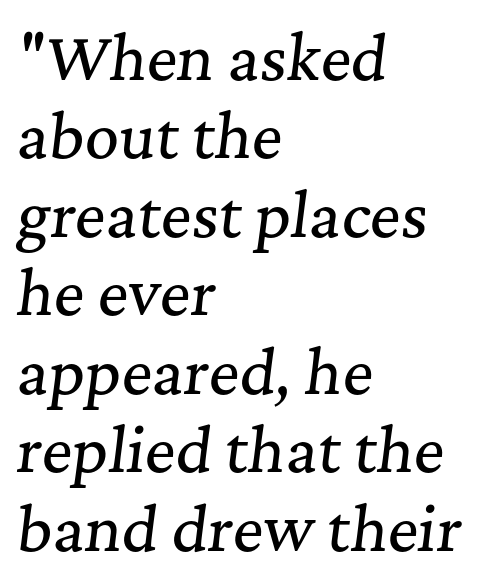
Q: Is the text italic (slanted)? A: Yes, it leans right by about 7 degrees.
Q: Is the typeface a serif or a sans-serif typeface? A: Serif.
Q: Is the text underlined? A: No.
Q: How is the paragraph aligned? A: Left-aligned.
Q: Is the spacing between letters normal or unusually wide? A: Normal.
Q: Is the spacing between lines tight, normal or loose? A: Normal.
Q: Width (condensed, normal, or wide)? A: Normal.
Q: Stroke contrast? A: Medium.
Q: x-height? A: Medium.
Q: Monospaced? A: No.
